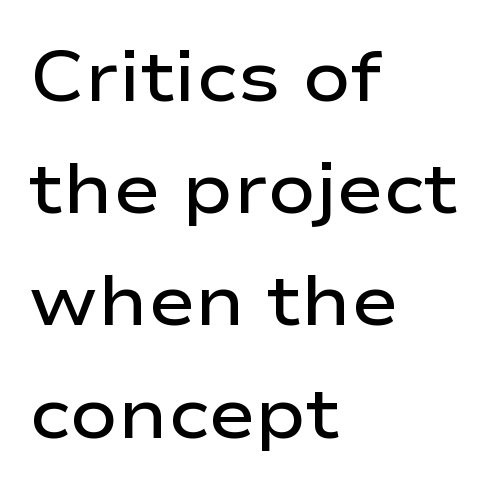
{"serif": "no", "italic": "no", "bold": "semi", "weight": "semibold", "width": "wide", "stroke_contrast": "low", "x_height": "medium", "monospaced": "no", "underline": "no", "align": "left", "line_spacing": "normal", "line_spacing_ratio": 1.58, "letter_spacing": "normal", "letter_spacing_em": 0.0, "glyph_px": 71}
